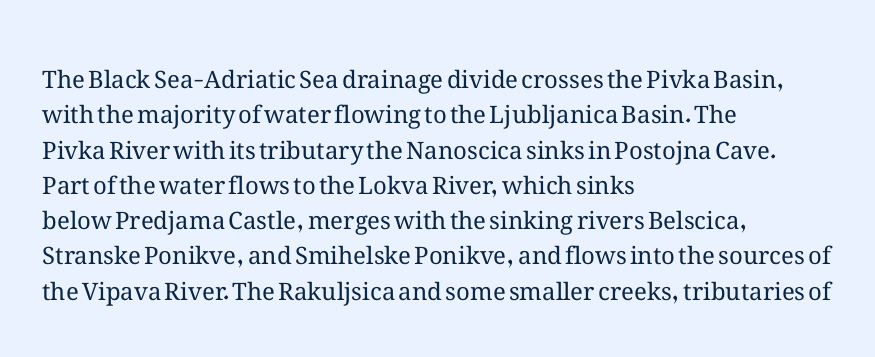
{"italic": "no", "bold": "no", "underline": "no", "align": "left", "line_spacing": "normal", "line_spacing_ratio": 1.47, "letter_spacing": "normal", "letter_spacing_em": 0.0, "glyph_px": 24}
